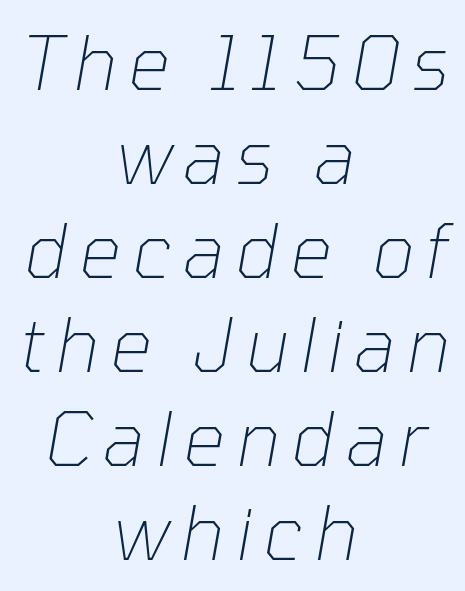
{"italic": "yes", "lean": "right", "slant_degrees": 10, "bold": "no", "weight": "thin", "width": "normal", "stroke_contrast": "low", "x_height": "medium", "monospaced": "no", "underline": "no", "align": "center", "line_spacing": "normal", "line_spacing_ratio": 1.27, "glyph_px": 74}
